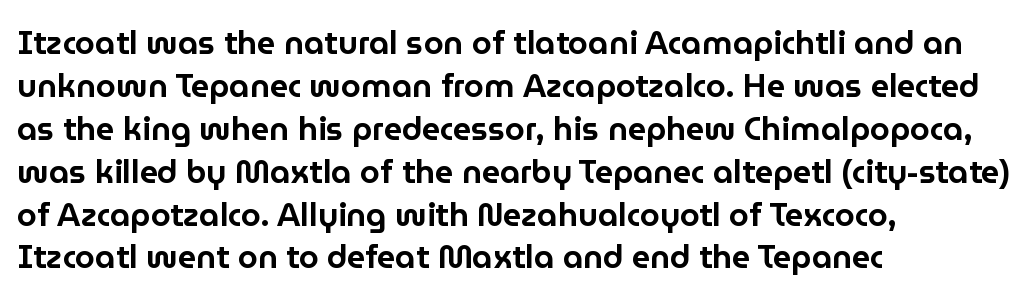
The image shows 32 px sans-serif type, upright; set left-aligned, normal line spacing (1.34x), normal letter spacing, not underlined; low stroke contrast and a medium x-height.
